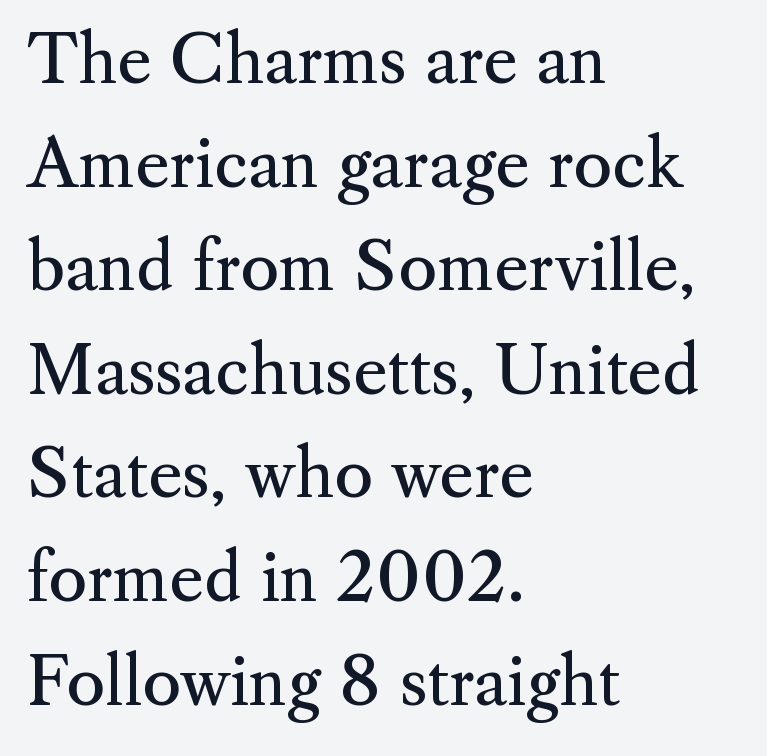
{"serif": "yes", "italic": "no", "bold": "no", "weight": "regular", "width": "normal", "stroke_contrast": "medium", "x_height": "small", "monospaced": "no", "underline": "no", "align": "left", "line_spacing": "normal", "line_spacing_ratio": 1.57, "letter_spacing": "normal", "letter_spacing_em": 0.0, "glyph_px": 66}
